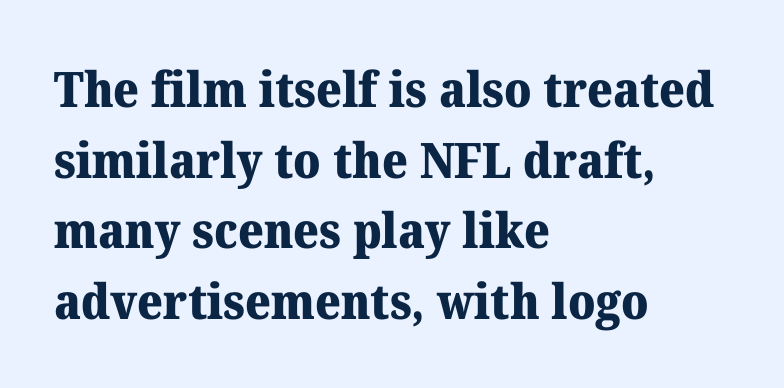
The image shows 49 px heavy serif type, upright; set left-aligned, normal line spacing (1.44x), normal letter spacing, not underlined; medium stroke contrast and a medium x-height.
